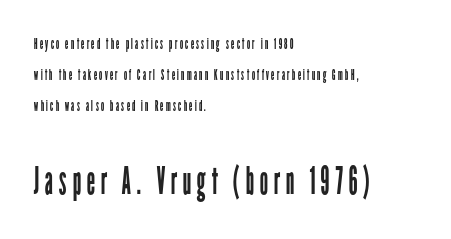
Grotesque or geometric, the face here clearly has no serifs. Is this a fixed-width face? No — the glyphs have proportional, varying widths. Words float on clear page, feet unadorned. Stem width sits at or under what a default text font uses. The compositor pushed each line to the left boundary.
